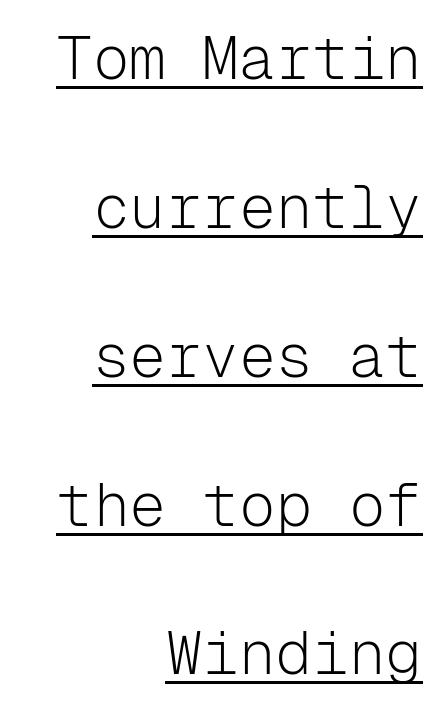
The image shows 61 px light sans-serif type, upright, monospaced; set right-aligned, loose line spacing (2.44x), normal letter spacing, underlined; low stroke contrast and a medium x-height.
